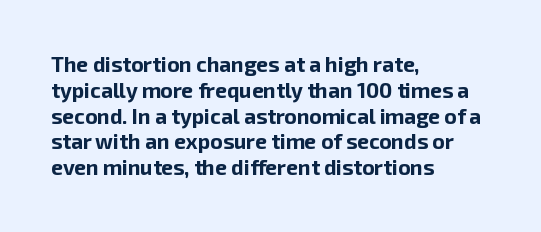
The letters stand upright; this is a roman face. Every row of glyphs begins at an identical x-position on the left. Between one letter and the next there's only the usual sliver of space. Caption: bold face, heavy strokes.
